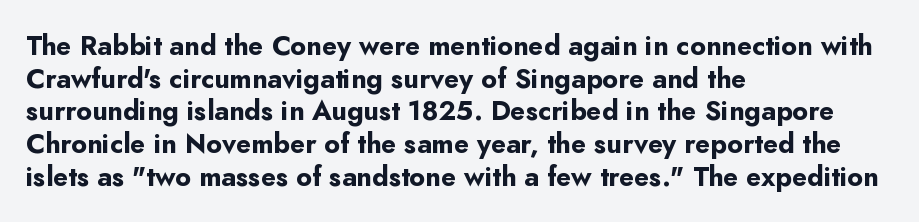
The image shows 27 px bold type, upright; set left-aligned, line spacing 1.21x, normal letter spacing, not underlined.
